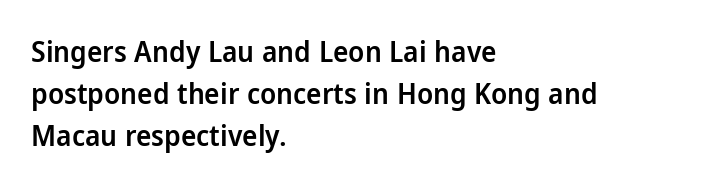
{"serif": "no", "italic": "no", "bold": "semi", "weight": "semibold", "width": "normal", "stroke_contrast": "low", "x_height": "medium", "monospaced": "no", "underline": "no", "align": "left", "line_spacing": "normal", "line_spacing_ratio": 1.44, "letter_spacing": "normal", "letter_spacing_em": 0.0, "glyph_px": 29}
